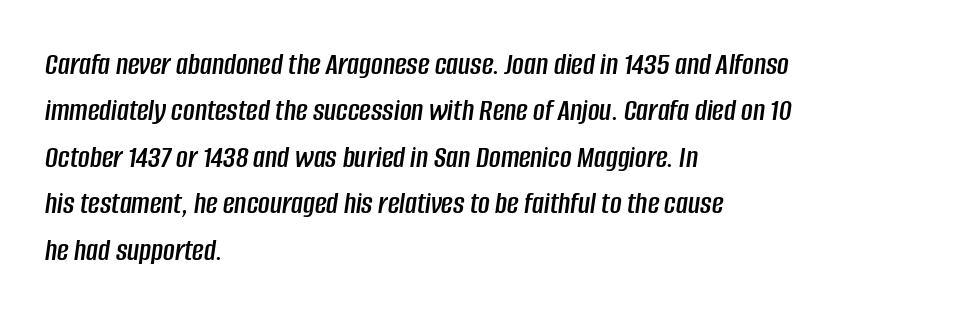
{"italic": "yes", "lean": "right", "slant_degrees": 8, "width": "condensed", "stroke_contrast": "low", "x_height": "large", "monospaced": "no", "underline": "no", "align": "left", "line_spacing": "normal", "line_spacing_ratio": 1.45, "letter_spacing": "normal", "letter_spacing_em": 0.0, "glyph_px": 32}
